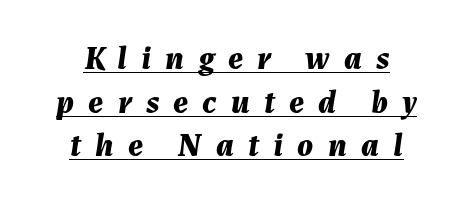
{"italic": "yes", "lean": "right", "slant_degrees": 7, "bold": "yes", "weight": "bold", "width": "normal", "stroke_contrast": "medium", "x_height": "medium", "monospaced": "no", "underline": "yes", "align": "center", "line_spacing": "normal", "line_spacing_ratio": 1.32, "letter_spacing": "wide", "letter_spacing_em": 0.43, "glyph_px": 33}
